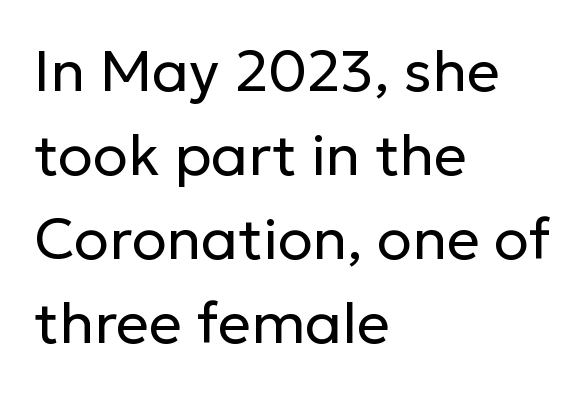
The image shows 58 px regular-weight sans-serif type, upright; set left-aligned, normal line spacing (1.45x), normal letter spacing, not underlined; low stroke contrast and a medium x-height.
